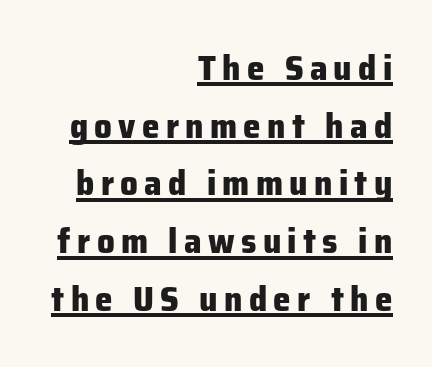
{"serif": "no", "italic": "no", "bold": "yes", "weight": "heavy", "width": "normal", "stroke_contrast": "low", "x_height": "medium", "monospaced": "no", "underline": "yes", "align": "right", "line_spacing": "normal", "line_spacing_ratio": 1.65, "glyph_px": 35}
